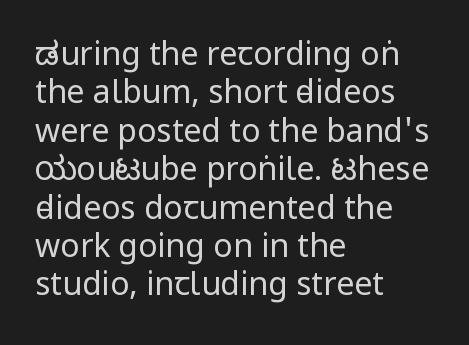
The text was rendered using a sans face with plain stroke endings. The glyphs are unaccompanied by any horizontal stroke below them. Is the stroke heavy? The answer is a plain regular-or-lighter. Leftover space on each line is placed entirely after the last word. The letters stand upright; this is a roman face. In terms of letterspacing, this is plain default setting.
